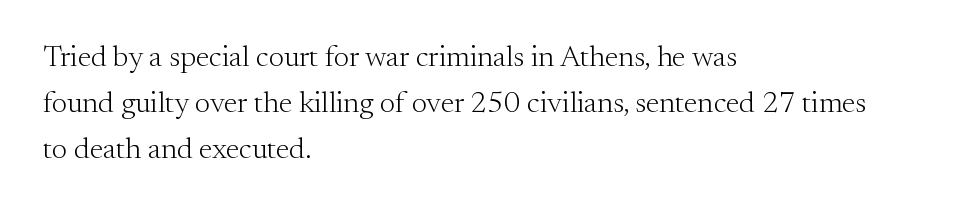
{"serif": "yes", "italic": "no", "bold": "no", "weight": "light", "width": "normal", "stroke_contrast": "medium", "x_height": "small", "monospaced": "no", "underline": "no", "align": "left", "line_spacing": "normal", "line_spacing_ratio": 1.53, "letter_spacing": "normal", "letter_spacing_em": 0.0, "glyph_px": 30}
